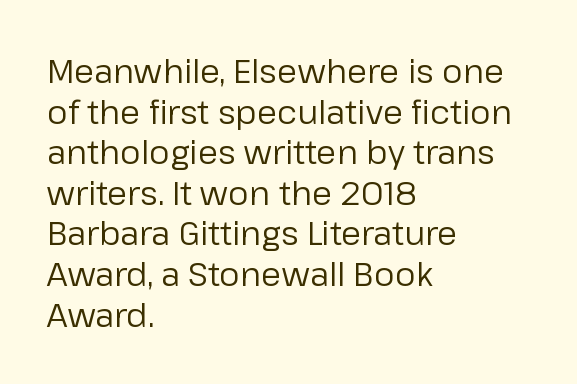
Q: Is the text bold? A: No.
Q: Is the text italic (slanted)? A: No, it is upright.
Q: Is the typeface a serif or a sans-serif typeface? A: Sans-serif.
Q: Is the text underlined? A: No.
Q: How is the paragraph aligned? A: Left-aligned.
Q: Is the spacing between letters normal or unusually wide? A: Normal.
Q: Width (condensed, normal, or wide)? A: Normal.
Q: Stroke contrast? A: Low.
Q: x-height? A: Medium.
Q: Monospaced? A: No.
